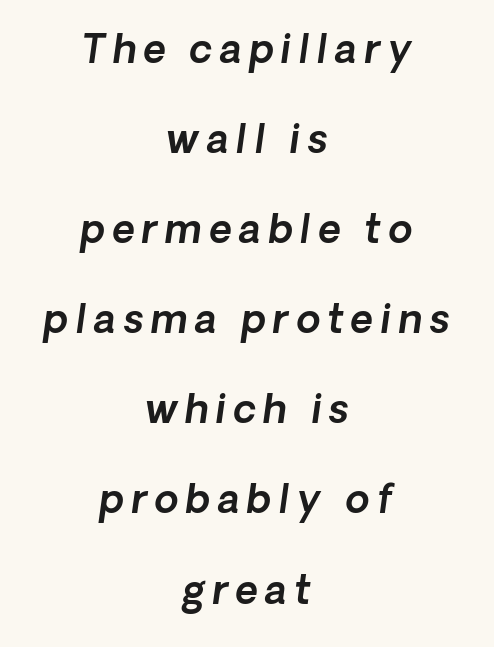
Q: Is the text italic (slanted)? A: Yes, it leans right by about 8 degrees.
Q: Is the text underlined? A: No.
Q: How is the paragraph aligned? A: Centered.
Q: Is the spacing between lines tight, normal or loose? A: Loose.
Q: Width (condensed, normal, or wide)? A: Normal.
Q: x-height? A: Medium.
Q: Monospaced? A: No.
